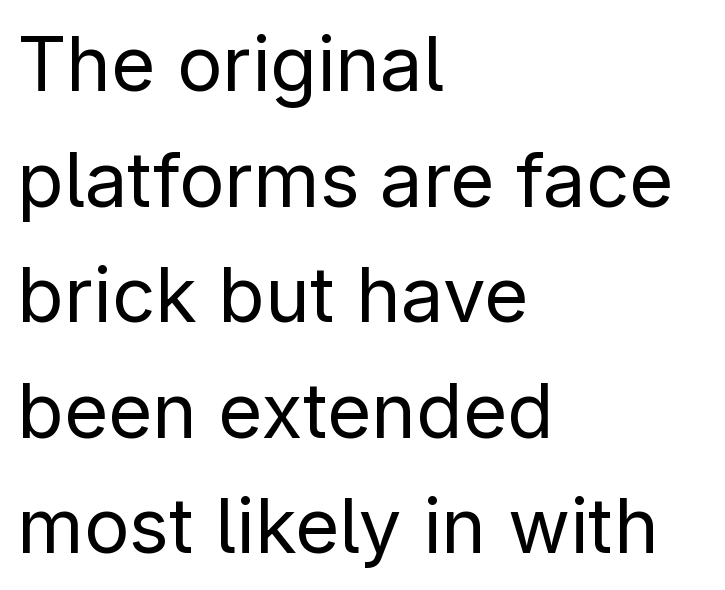
The image shows 76 px regular-weight sans-serif type, upright; set left-aligned, normal line spacing (1.52x), normal letter spacing, not underlined; low stroke contrast and a medium x-height.
